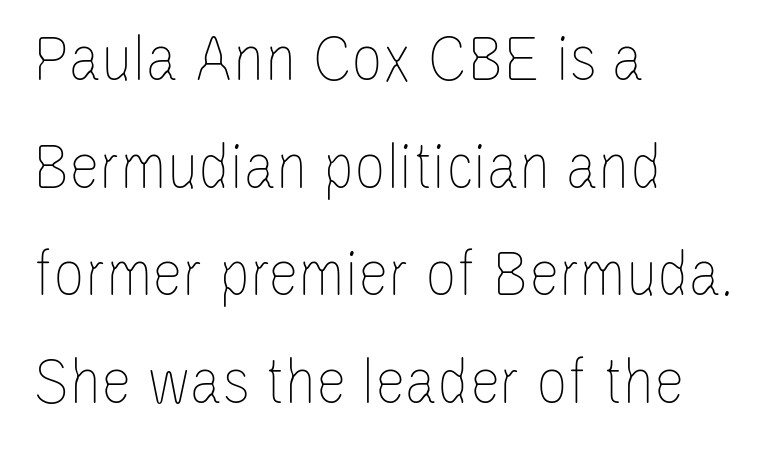
Q: Is the text bold? A: No.
Q: Is the text italic (slanted)? A: No, it is upright.
Q: Is the text underlined? A: No.
Q: How is the paragraph aligned? A: Left-aligned.
Q: Is the spacing between letters normal or unusually wide? A: Normal.
Q: Is the spacing between lines tight, normal or loose? A: Normal.
Q: Width (condensed, normal, or wide)? A: Condensed.
Q: Stroke contrast? A: Low.
Q: x-height? A: Large.
Q: Monospaced? A: No.
